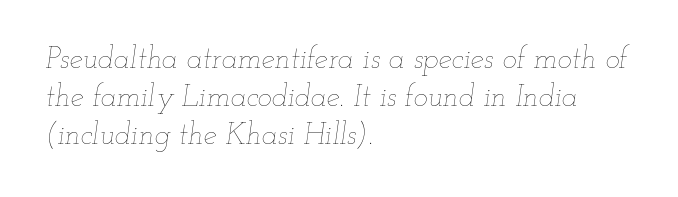
The image shows 30 px thin, wide type, italic (leaning right); set left-aligned, normal line spacing (1.26x), normal letter spacing, not underlined; low stroke contrast and a small x-height.
